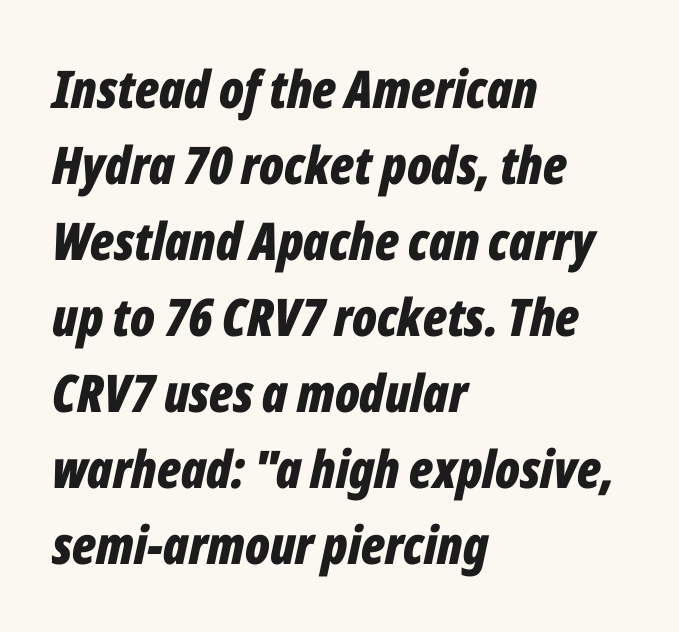
Q: Is the text bold? A: Yes.
Q: Is the text italic (slanted)? A: Yes, it leans right by about 12 degrees.
Q: Is the text underlined? A: No.
Q: How is the paragraph aligned? A: Left-aligned.
Q: Is the spacing between letters normal or unusually wide? A: Normal.
Q: Is the spacing between lines tight, normal or loose? A: Normal.
Q: Width (condensed, normal, or wide)? A: Condensed.
Q: Stroke contrast? A: Low.
Q: x-height? A: Medium.
Q: Monospaced? A: No.
